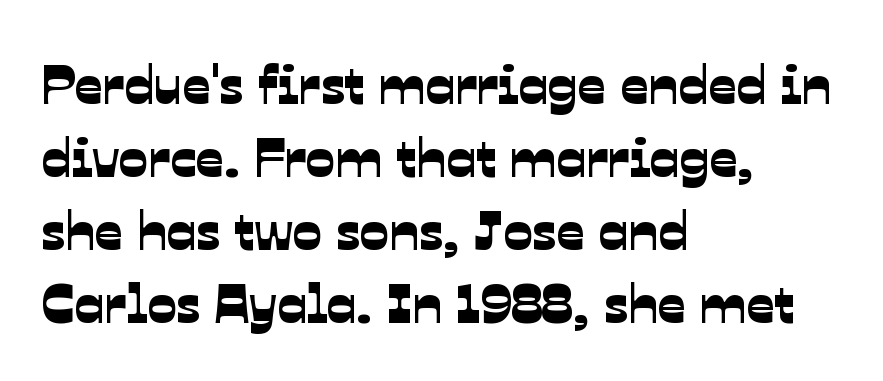
Honestly, the row spacing looks completely unremarkable. Honestly, there is no underline to notice here at all. Compared with typical body copy, the letter spacing here is the same. Leftover space on each line is placed entirely after the last word.
